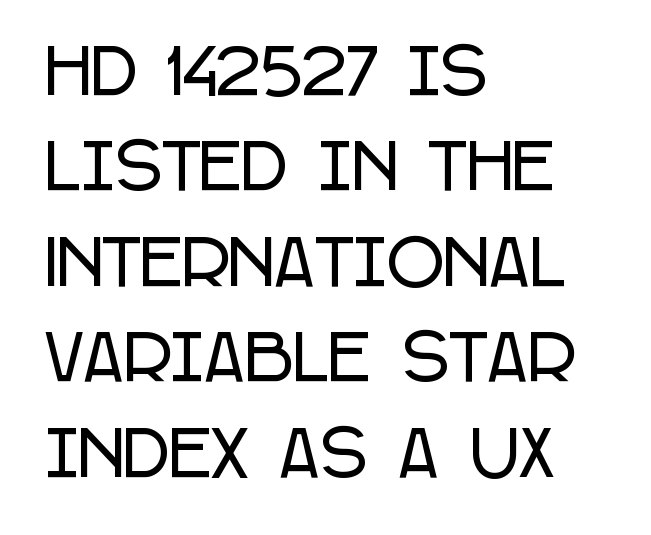
Q: Is the text italic (slanted)? A: No, it is upright.
Q: Is the typeface a serif or a sans-serif typeface? A: Sans-serif.
Q: Is the text underlined? A: No.
Q: How is the paragraph aligned? A: Left-aligned.
Q: Is the spacing between letters normal or unusually wide? A: Normal.
Q: Is the spacing between lines tight, normal or loose? A: Normal.
Q: Width (condensed, normal, or wide)? A: Condensed.
Q: Stroke contrast? A: Low.
Q: x-height? A: Large.
Q: Monospaced? A: No.
